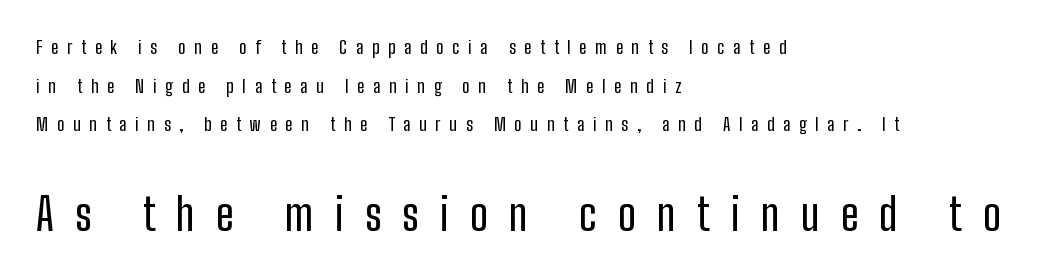
{"serif": "no", "italic": "no", "width": "condensed", "stroke_contrast": "low", "x_height": "medium", "monospaced": "no", "underline": "no", "align": "left", "line_spacing": "loose", "line_spacing_ratio": 2.15, "letter_spacing": "wide", "letter_spacing_em": 0.48, "larger_block": "second", "size_ratio": 2.44, "glyph_px": 44}
